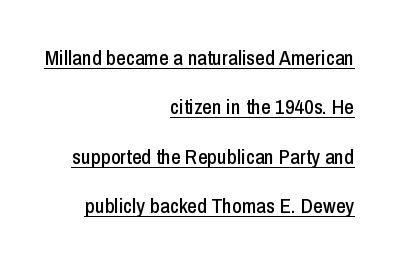
Q: Is the text italic (slanted)? A: No, it is upright.
Q: Is the text underlined? A: Yes.
Q: How is the paragraph aligned? A: Right-aligned.
Q: Is the spacing between letters normal or unusually wide? A: Normal.
Q: Is the spacing between lines tight, normal or loose? A: Loose.
